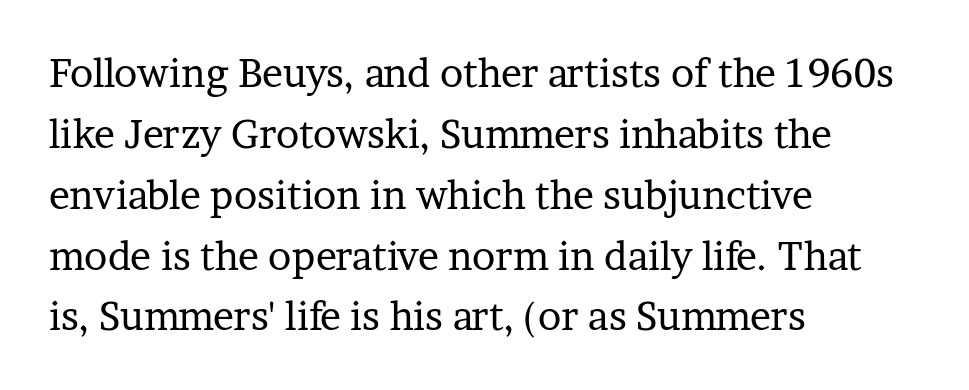
The image shows 39 px regular-weight serif type, upright; set left-aligned, normal line spacing (1.56x), normal letter spacing, not underlined; low stroke contrast and a medium x-height.
